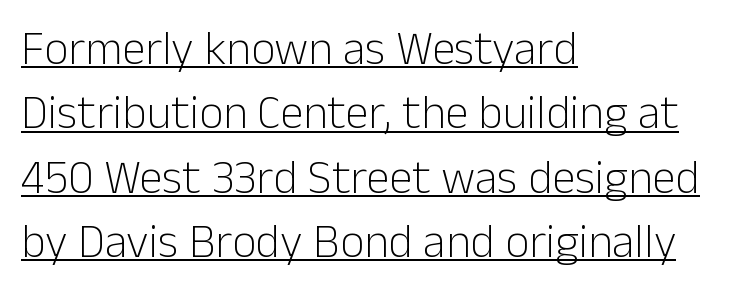
The image shows 47 px light sans-serif type, upright; set left-aligned, normal line spacing (1.37x), normal letter spacing, underlined; low stroke contrast and a medium x-height.
